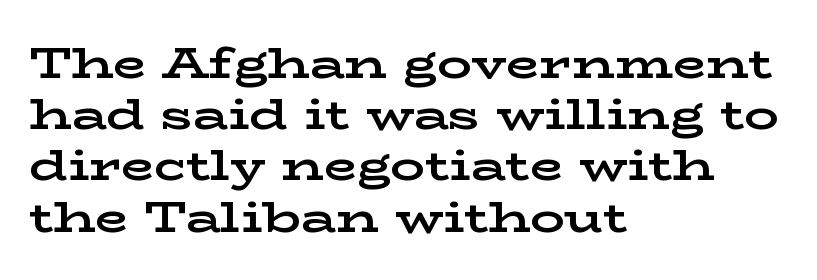
Q: Is the text bold? A: Yes.
Q: Is the text italic (slanted)? A: No, it is upright.
Q: Is the typeface a serif or a sans-serif typeface? A: Serif.
Q: Is the text underlined? A: No.
Q: How is the paragraph aligned? A: Left-aligned.
Q: Is the spacing between letters normal or unusually wide? A: Normal.
Q: Width (condensed, normal, or wide)? A: Wide.
Q: Stroke contrast? A: Low.
Q: x-height? A: Medium.
Q: Monospaced? A: No.
